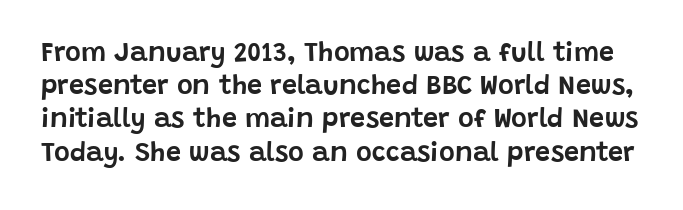
The image shows 27 px text type, upright; set line spacing 1.23x, normal letter spacing, not underlined.
